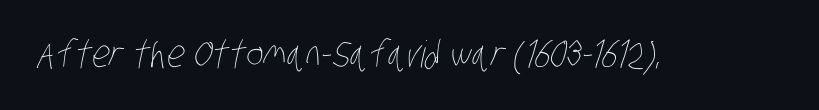
The image shows 37 px thin, condensed type; set normal letter spacing, not underlined; low stroke contrast and a large x-height.
